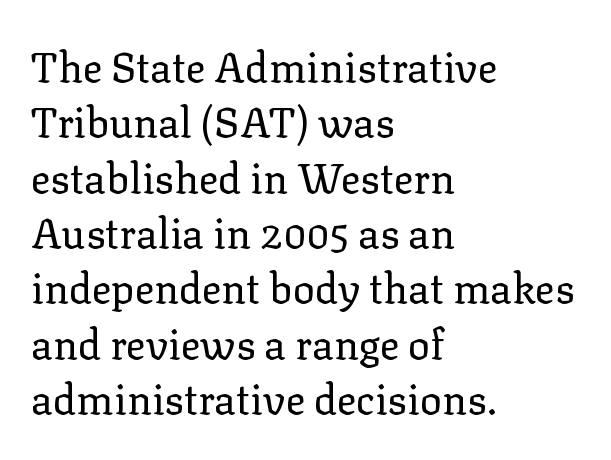
Q: Is the text bold? A: No.
Q: Is the text italic (slanted)? A: No, it is upright.
Q: Is the typeface a serif or a sans-serif typeface? A: Serif.
Q: Is the text underlined? A: No.
Q: How is the paragraph aligned? A: Left-aligned.
Q: Is the spacing between letters normal or unusually wide? A: Normal.
Q: Is the spacing between lines tight, normal or loose? A: Normal.
Q: Width (condensed, normal, or wide)? A: Normal.
Q: Stroke contrast? A: Low.
Q: x-height? A: Medium.
Q: Monospaced? A: No.
